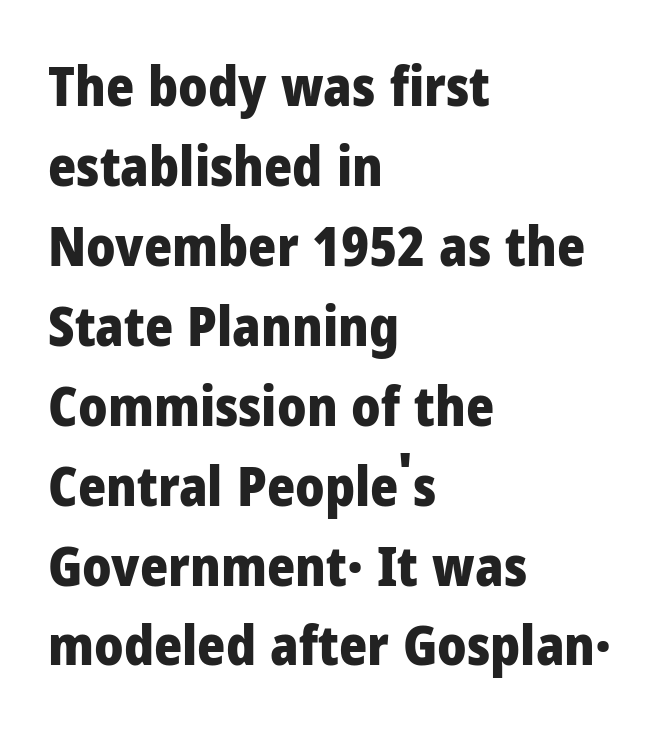
The image shows 54 px heavy sans-serif type, upright; set left-aligned, normal line spacing (1.48x), normal letter spacing, not underlined; low stroke contrast and a medium x-height.
